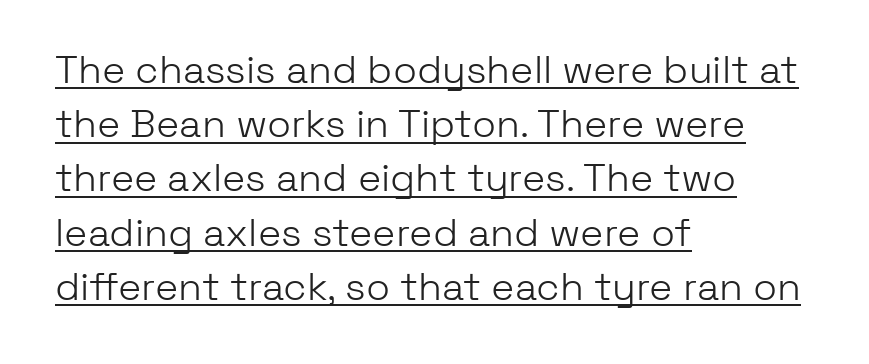
Q: Is the text bold? A: No.
Q: Is the text italic (slanted)? A: No, it is upright.
Q: Is the typeface a serif or a sans-serif typeface? A: Sans-serif.
Q: Is the text underlined? A: Yes.
Q: How is the paragraph aligned? A: Left-aligned.
Q: Is the spacing between letters normal or unusually wide? A: Normal.
Q: Is the spacing between lines tight, normal or loose? A: Normal.
Q: Width (condensed, normal, or wide)? A: Normal.
Q: Stroke contrast? A: Low.
Q: x-height? A: Medium.
Q: Monospaced? A: No.
